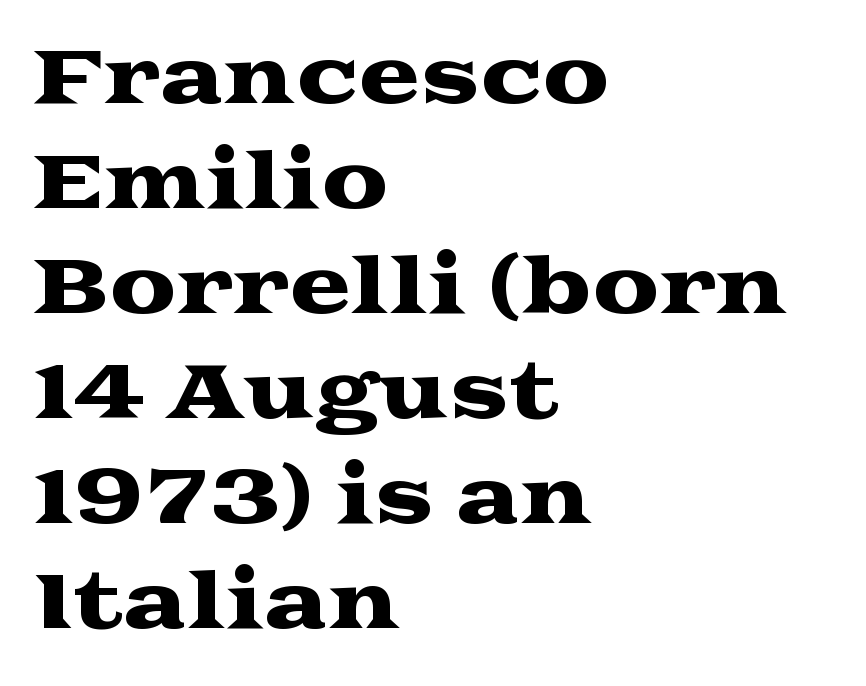
{"serif": "yes", "italic": "no", "width": "wide", "stroke_contrast": "medium", "x_height": "medium", "monospaced": "no", "underline": "no", "align": "left", "line_spacing": "normal", "line_spacing_ratio": 1.42, "letter_spacing": "normal", "letter_spacing_em": 0.0, "glyph_px": 74}
